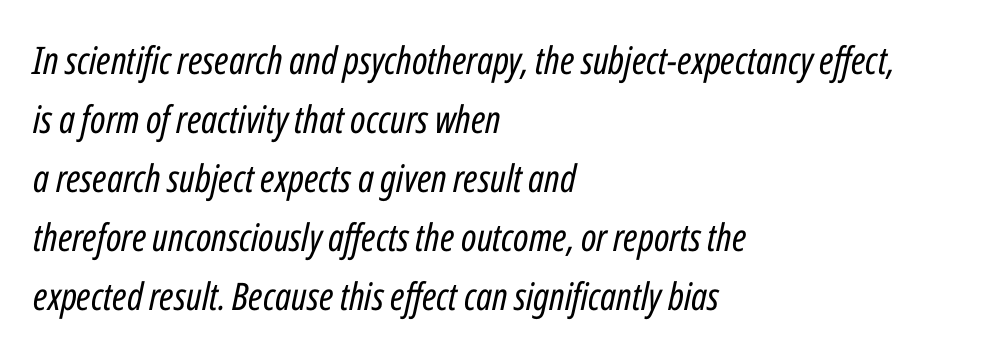
Q: Is the text bold? A: No.
Q: Is the text italic (slanted)? A: Yes, it leans right by about 12 degrees.
Q: Is the text underlined? A: No.
Q: How is the paragraph aligned? A: Left-aligned.
Q: Is the spacing between letters normal or unusually wide? A: Normal.
Q: Is the spacing between lines tight, normal or loose? A: Normal.
Q: Width (condensed, normal, or wide)? A: Condensed.
Q: Stroke contrast? A: Low.
Q: x-height? A: Medium.
Q: Monospaced? A: No.
